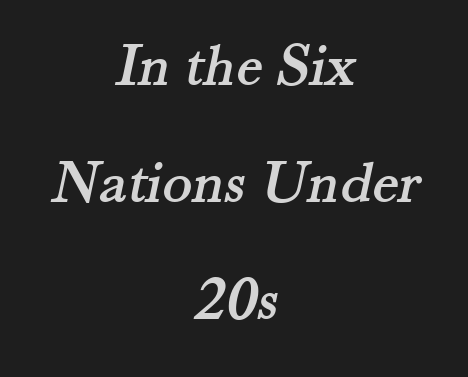
{"serif": "yes", "width": "normal", "stroke_contrast": "medium", "x_height": "small", "monospaced": "no", "underline": "no", "align": "center", "line_spacing_ratio": 1.89, "letter_spacing": "normal", "letter_spacing_em": 0.0, "glyph_px": 62}
